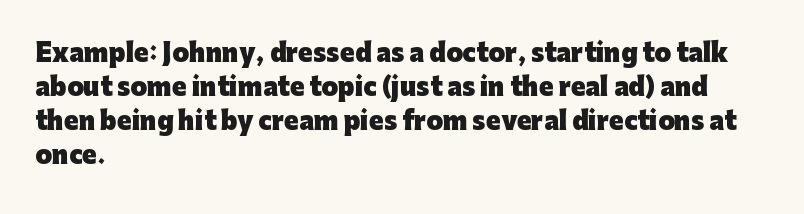
{"italic": "no", "bold": "yes", "underline": "no", "align": "left", "line_spacing": "normal", "line_spacing_ratio": 1.41, "letter_spacing": "normal", "letter_spacing_em": 0.0, "glyph_px": 24}
